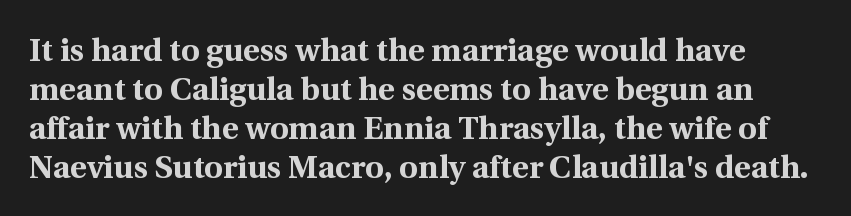
Q: Is the text bold? A: Yes.
Q: Is the text italic (slanted)? A: No, it is upright.
Q: Is the typeface a serif or a sans-serif typeface? A: Serif.
Q: Is the text underlined? A: No.
Q: Is the spacing between letters normal or unusually wide? A: Normal.
Q: Width (condensed, normal, or wide)? A: Normal.
Q: x-height? A: Medium.
Q: Monospaced? A: No.
